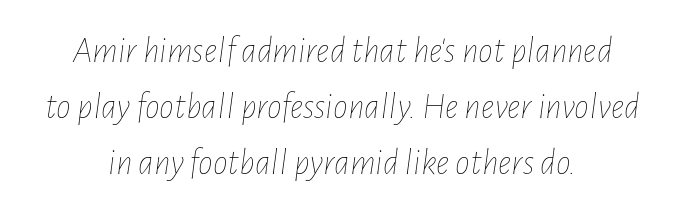
{"italic": "yes", "lean": "right", "slant_degrees": 7, "bold": "no", "weight": "thin", "width": "condensed", "stroke_contrast": "low", "x_height": "medium", "monospaced": "no", "underline": "no", "align": "center", "line_spacing": "normal", "line_spacing_ratio": 1.51, "letter_spacing": "normal", "letter_spacing_em": 0.0, "glyph_px": 37}
